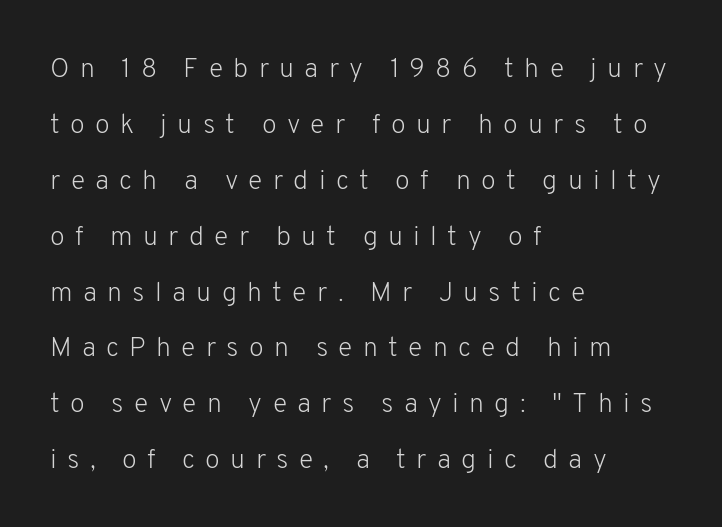
The letters are spread apart with noticeably loose tracking. The letters look calm and open, with moderate or lighter stems. The lettering stays uniformly vertical, giving the passage a roman look. Left-aligned paragraph, ragged on the right. The baseline area is clear.
